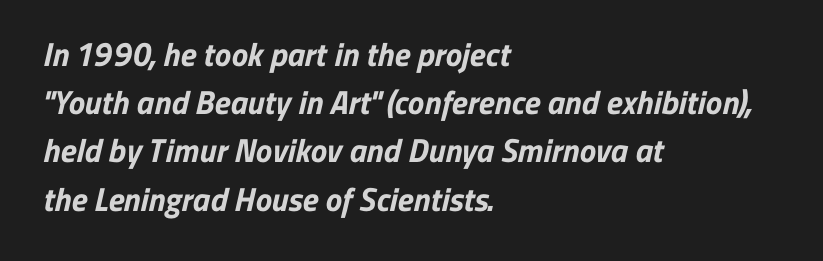
Note the varied advance widths — an 'i' is clearly narrower than an 'm'. The sample has been set heavy, in full bold. In terms of letterspacing, this is plain default setting. Each letter's strokes conclude bluntly, with no projecting serifs. The leading is moderate, giving the passage an even texture. Which margin do the lines hug? The left one — the right edge is uneven.
